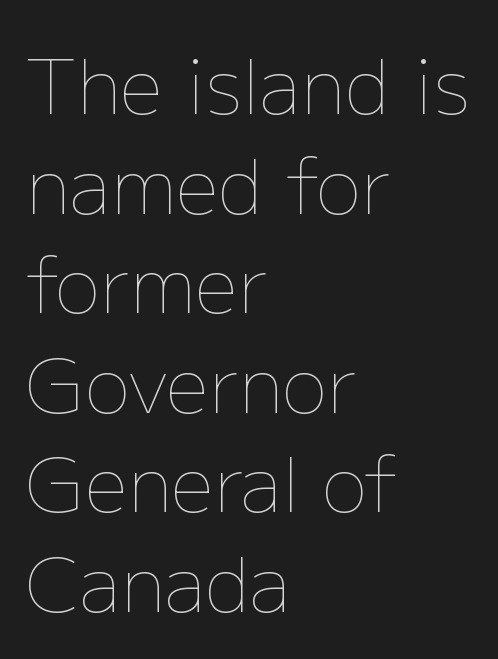
Q: Is the text bold? A: No.
Q: Is the text italic (slanted)? A: No, it is upright.
Q: Is the text underlined? A: No.
Q: How is the paragraph aligned? A: Left-aligned.
Q: Is the spacing between letters normal or unusually wide? A: Normal.
Q: Is the spacing between lines tight, normal or loose? A: Normal.
Q: Width (condensed, normal, or wide)? A: Normal.
Q: Stroke contrast? A: Low.
Q: x-height? A: Medium.
Q: Monospaced? A: No.
